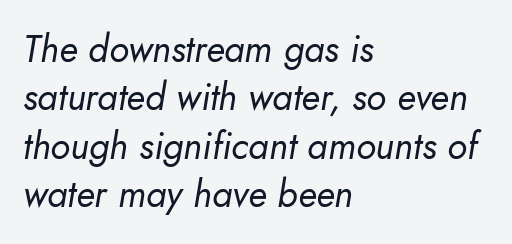
{"italic": "yes", "lean": "right", "slant_degrees": 10, "bold": "no", "weight": "regular", "width": "normal", "stroke_contrast": "low", "x_height": "small", "monospaced": "no", "underline": "no", "align": "left", "line_spacing": "normal", "line_spacing_ratio": 1.31, "letter_spacing": "normal", "letter_spacing_em": 0.0, "glyph_px": 37}
